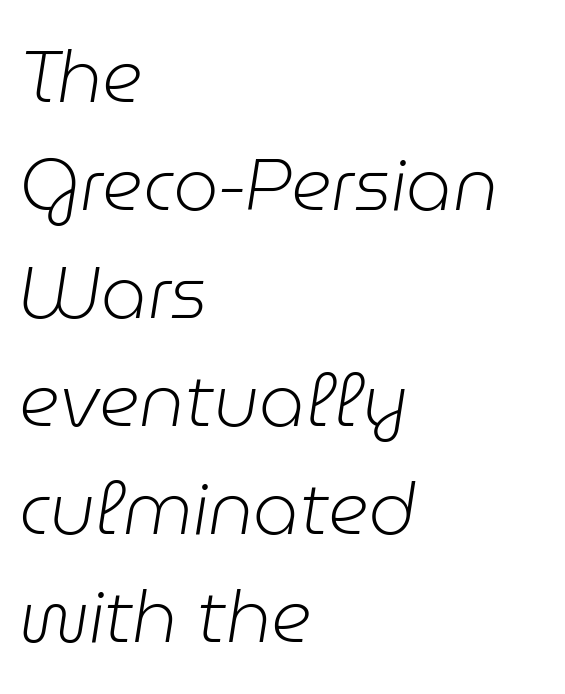
{"italic": "yes", "lean": "right", "slant_degrees": 9, "bold": "no", "weight": "light", "width": "normal", "stroke_contrast": "low", "x_height": "medium", "monospaced": "no", "underline": "no", "align": "left", "line_spacing": "normal", "line_spacing_ratio": 1.5, "letter_spacing": "normal", "letter_spacing_em": 0.0, "glyph_px": 72}
